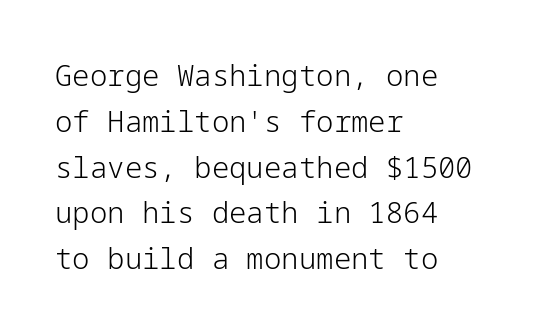
{"serif": "no", "italic": "no", "bold": "no", "weight": "light", "width": "normal", "stroke_contrast": "low", "x_height": "medium", "underline": "no", "align": "left", "line_spacing": "normal", "line_spacing_ratio": 1.58, "letter_spacing": "normal", "letter_spacing_em": 0.0, "glyph_px": 29}
